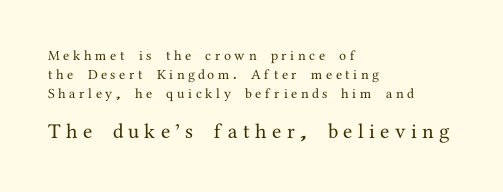
{"italic": "no", "underline": "no", "align": "left", "line_spacing": "normal", "line_spacing_ratio": 1.34, "letter_spacing": "wide", "letter_spacing_em": 0.26, "larger_block": "second", "size_ratio": 1.5, "glyph_px": 21}
